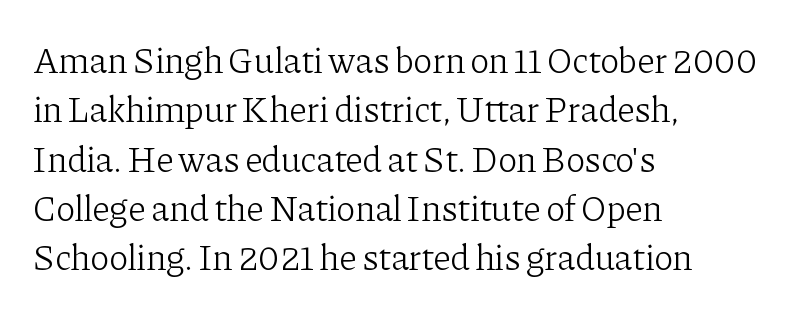
{"serif": "yes", "italic": "no", "bold": "no", "weight": "light", "width": "normal", "stroke_contrast": "low", "x_height": "medium", "monospaced": "no", "underline": "no", "align": "left", "line_spacing": "normal", "line_spacing_ratio": 1.37, "letter_spacing": "normal", "letter_spacing_em": 0.0, "glyph_px": 36}
